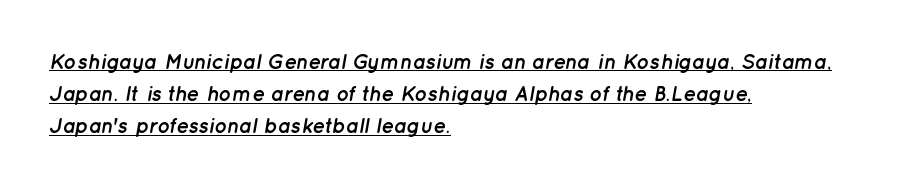
{"italic": "yes", "lean": "right", "slant_degrees": 12, "bold": "yes", "underline": "yes", "align": "left", "line_spacing": "normal", "line_spacing_ratio": 1.53, "letter_spacing": "normal", "letter_spacing_em": 0.0, "glyph_px": 21}
